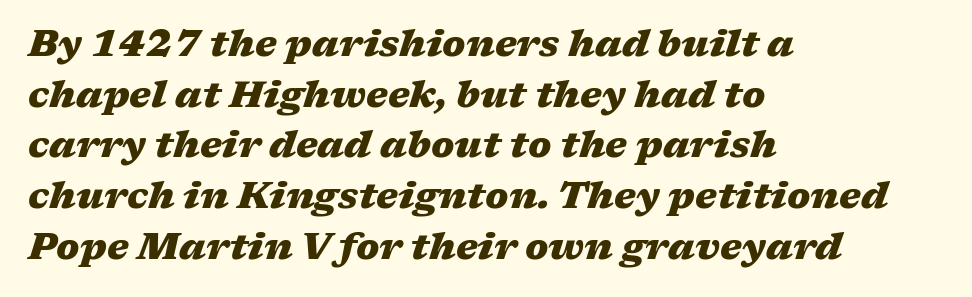
Q: Is the text bold? A: Yes.
Q: Is the text italic (slanted)? A: Yes, it leans right by about 17 degrees.
Q: Is the text underlined? A: No.
Q: How is the paragraph aligned? A: Left-aligned.
Q: Is the spacing between letters normal or unusually wide? A: Normal.
Q: Is the spacing between lines tight, normal or loose? A: Normal.
Q: Width (condensed, normal, or wide)? A: Wide.
Q: Stroke contrast? A: Medium.
Q: x-height? A: Medium.
Q: Monospaced? A: No.
